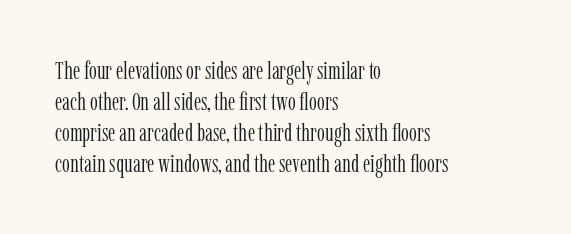
The image shows 25 px text type, upright; set left-aligned, line spacing 1.24x, normal letter spacing, not underlined.
